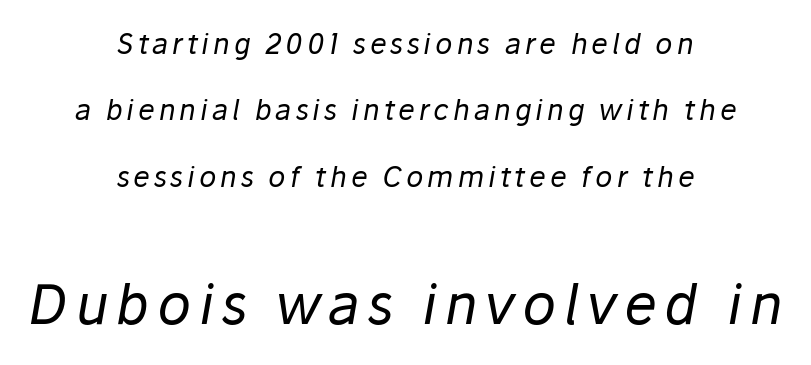
You can tell it's italic because the verticals aren't actually vertical. Here the designer chose a conventional face with non-uniform glyph widths. Summary of weight: not heavy and not bold. Horizontal bands of white between lines are thick stripes.
